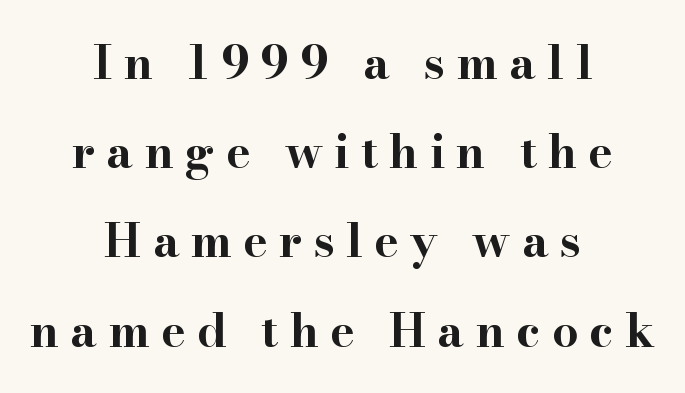
Q: Is the text bold? A: Yes.
Q: Is the text italic (slanted)? A: No, it is upright.
Q: Is the typeface a serif or a sans-serif typeface? A: Serif.
Q: Is the text underlined? A: No.
Q: How is the paragraph aligned? A: Centered.
Q: Is the spacing between letters normal or unusually wide? A: Unusually wide.
Q: Is the spacing between lines tight, normal or loose? A: Loose.
Q: Width (condensed, normal, or wide)? A: Wide.
Q: Stroke contrast? A: High.
Q: x-height? A: Small.
Q: Monospaced? A: No.
